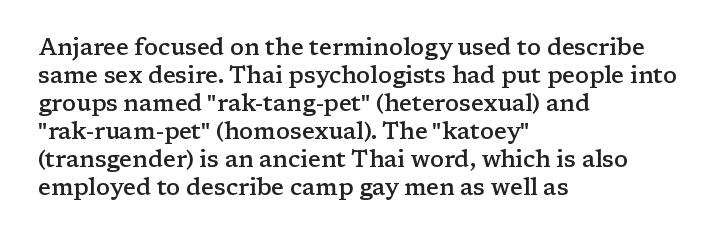
{"italic": "no", "bold": "semi", "underline": "no", "align": "left", "line_spacing_ratio": 1.22, "letter_spacing": "normal", "letter_spacing_em": 0.0, "glyph_px": 23}
